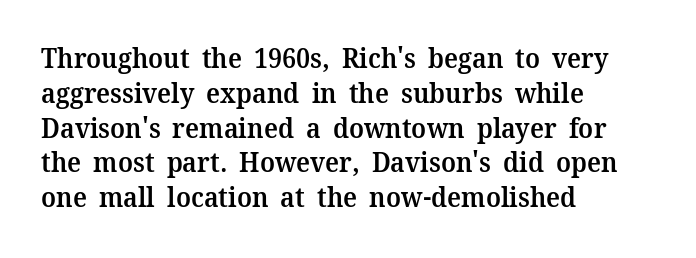
A bare baseline throughout the passage. A typesetter would mark this as roman, not italic. Leading: standard. Here the glyphs are tracked normally, forming tight word shapes.
